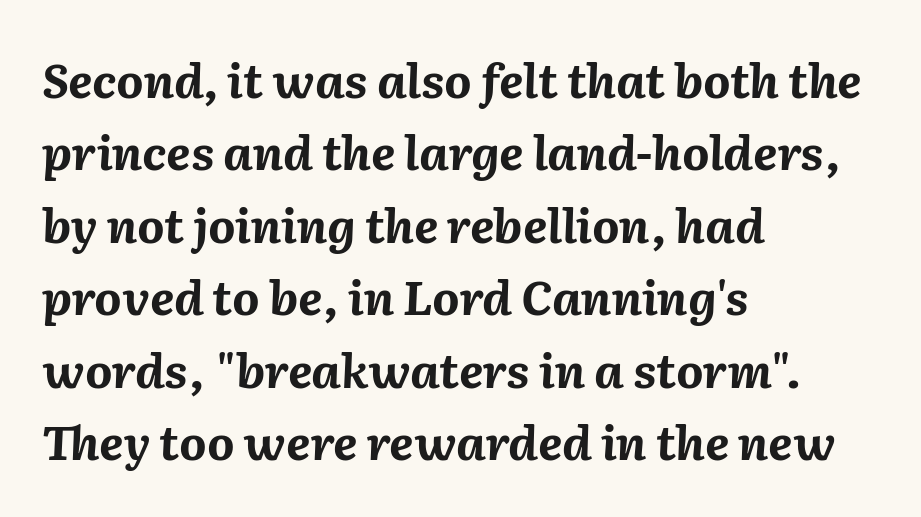
Q: Is the text bold? A: Yes.
Q: Is the text italic (slanted)? A: Yes, it leans right by about 2 degrees.
Q: Is the text underlined? A: No.
Q: How is the paragraph aligned? A: Left-aligned.
Q: Is the spacing between letters normal or unusually wide? A: Normal.
Q: Is the spacing between lines tight, normal or loose? A: Normal.
Q: Width (condensed, normal, or wide)? A: Normal.
Q: Stroke contrast? A: Medium.
Q: x-height? A: Medium.
Q: Monospaced? A: No.
